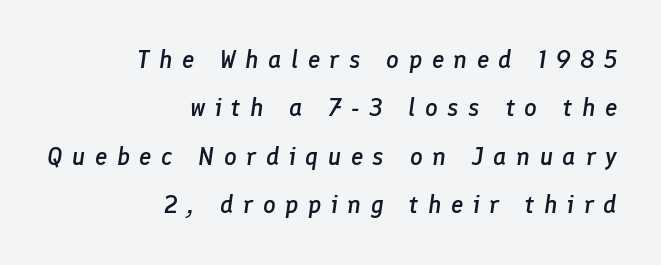
The image shows 25 px text type, italic (leaning right); set right-aligned, loose line spacing (1.94x), unusually wide letter spacing (+0.38 em), not underlined.
